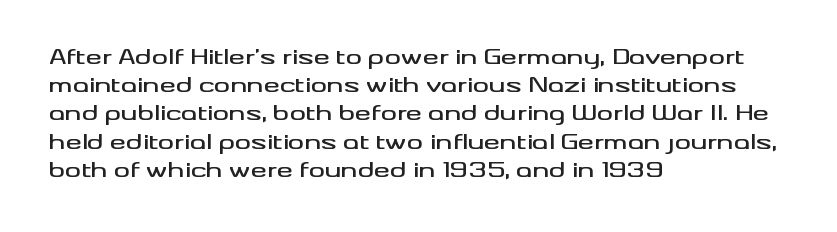
Q: Is the text italic (slanted)? A: No, it is upright.
Q: Is the text underlined? A: No.
Q: How is the paragraph aligned? A: Left-aligned.
Q: Is the spacing between letters normal or unusually wide? A: Normal.
Q: Is the spacing between lines tight, normal or loose? A: Normal.
